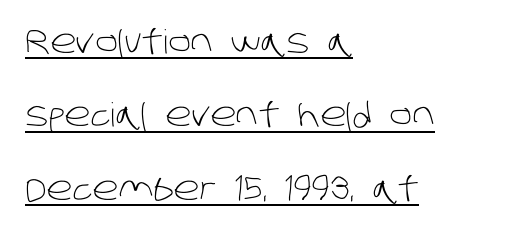
How are the letters spaced? Ordinarily, with no added tracking. These lines are rendered in a variable-pitch font. What kind of face is this? One without serifs — a sans. Does a line run under the words? Yes, clearly. These glyphs show unthickened strokes, regular width or finer.
